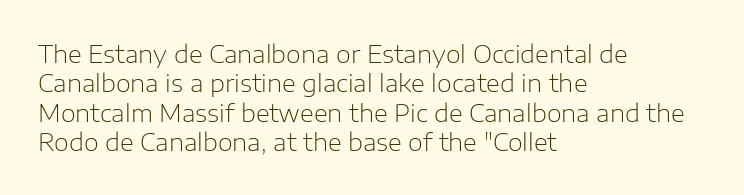
Q: Is the text bold? A: No.
Q: Is the text italic (slanted)? A: No, it is upright.
Q: Is the text underlined? A: No.
Q: How is the paragraph aligned? A: Left-aligned.
Q: Is the spacing between letters normal or unusually wide? A: Normal.
